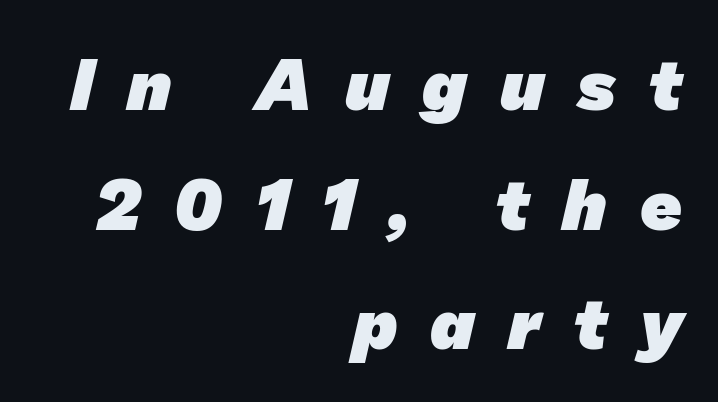
The tracking reads as deliberately expanded to a designer's eye. Serif or sans? Sans — the stroke terminals are bare. A clean baseline with only descenders dipping below it. These lines carry a lot of weight — the face is fully bold.
